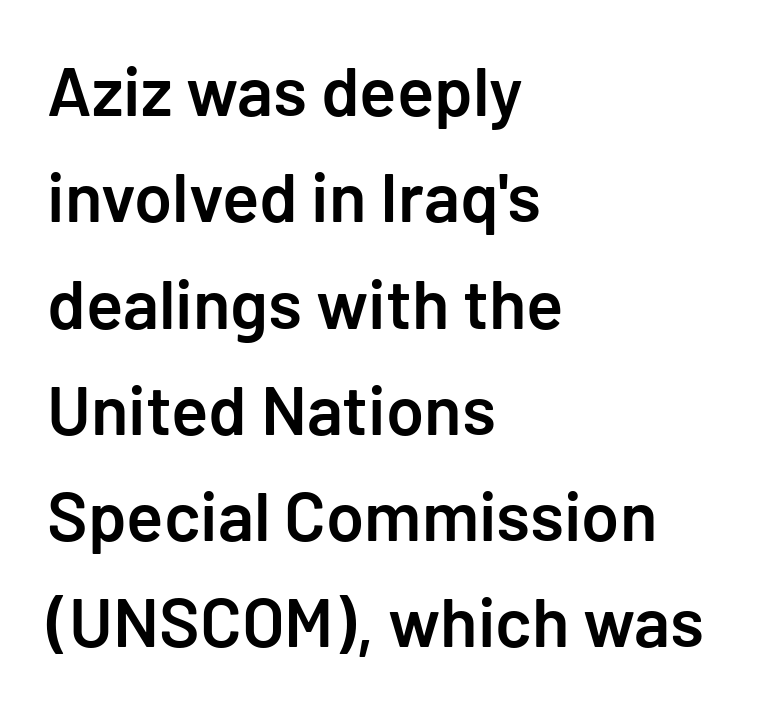
{"serif": "no", "italic": "no", "bold": "semi", "weight": "semibold", "width": "normal", "stroke_contrast": "low", "x_height": "medium", "underline": "no", "align": "left", "line_spacing": "normal", "line_spacing_ratio": 1.54, "letter_spacing": "normal", "letter_spacing_em": 0.0, "glyph_px": 69}
